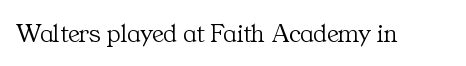
Q: Is the text bold? A: No.
Q: Is the text italic (slanted)? A: No, it is upright.
Q: Is the text underlined? A: No.
Q: Is the spacing between letters normal or unusually wide? A: Normal.
